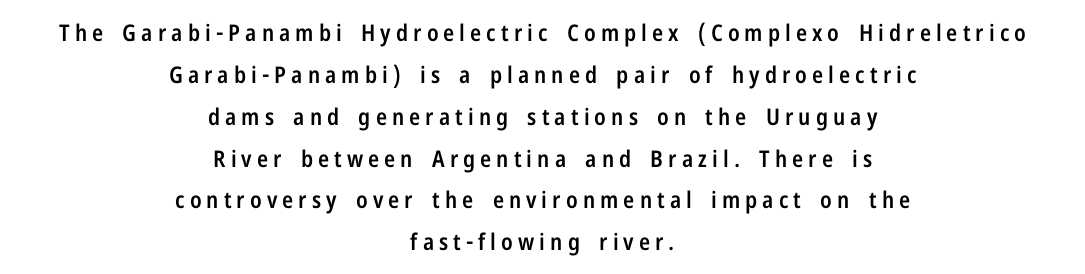
Q: Is the text bold? A: Semi-bold.
Q: Is the text italic (slanted)? A: No, it is upright.
Q: Is the text underlined? A: No.
Q: How is the paragraph aligned? A: Centered.
Q: Is the spacing between letters normal or unusually wide? A: Unusually wide.
